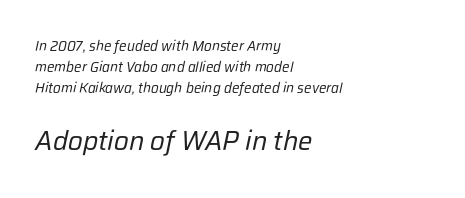
Weight: in the light-to-regular range. Visually, the bottom section dominates because its glyphs are scaled up. The whole block is typeset with a tilt. The passage shown is not underscored anywhere.
